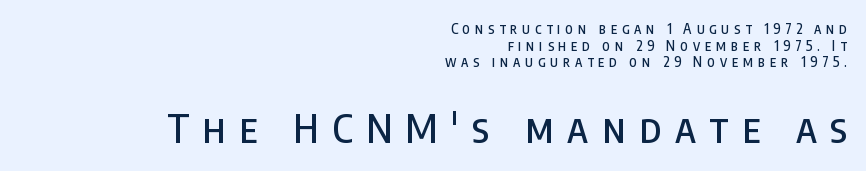
{"serif": "no", "italic": "no", "width": "condensed", "stroke_contrast": "low", "x_height": "large", "monospaced": "no", "underline": "no", "align": "right", "line_spacing_ratio": 1.19, "letter_spacing": "wide", "letter_spacing_em": 0.34, "larger_block": "second", "size_ratio": 2.86, "glyph_px": 40}
